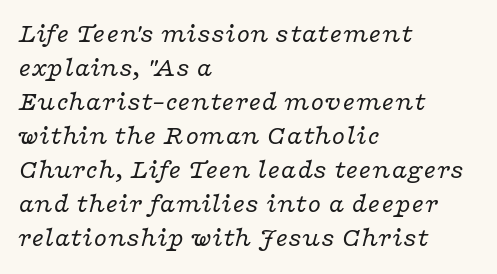
{"italic": "yes", "lean": "right", "slant_degrees": 16, "bold": "no", "underline": "no", "align": "left", "line_spacing": "normal", "line_spacing_ratio": 1.26, "letter_spacing": "normal", "letter_spacing_em": 0.0, "glyph_px": 27}
